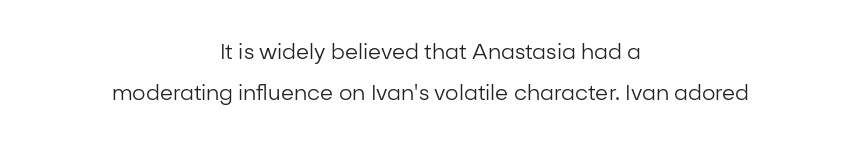
Each row of text sits above clean, open space. Centered paragraph, ragged on both sides. The face used here is rendered with its standard letterfit. The typeface has the unassuming heft of standard copy or less.
